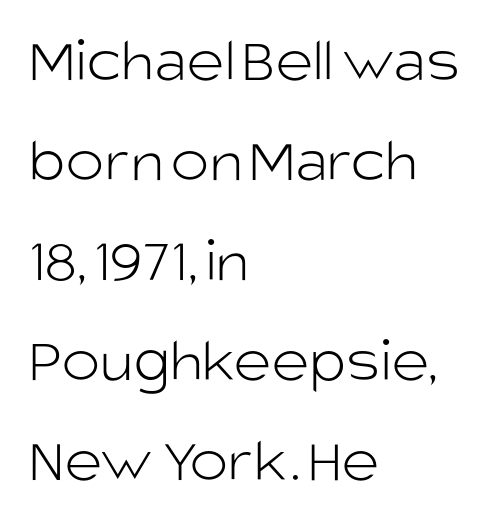
{"serif": "no", "italic": "no", "bold": "no", "weight": "light", "width": "normal", "stroke_contrast": "low", "x_height": "large", "monospaced": "no", "underline": "no", "align": "left", "line_spacing": "normal", "line_spacing_ratio": 1.54, "letter_spacing": "normal", "letter_spacing_em": 0.0, "glyph_px": 65}
